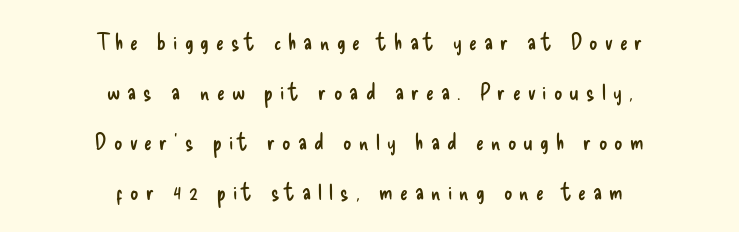
{"italic": "no", "bold": "no", "underline": "no", "align": "center", "line_spacing": "loose", "line_spacing_ratio": 2.17, "letter_spacing": "wide", "letter_spacing_em": 0.31, "glyph_px": 23}
